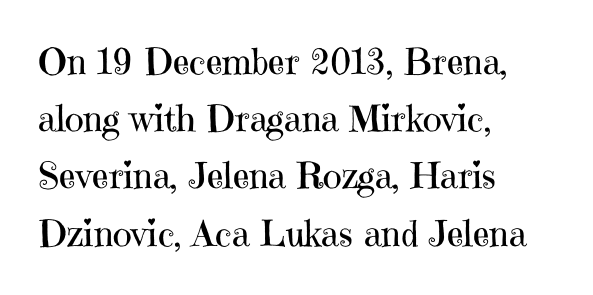
A clean baseline with only descenders dipping below it. Every stem runs plumb, perpendicular to the baseline. A normal amount of white space separates one row of letters from the next. Line starts are locked; line ends wander. A serif font was chosen for this passage.
